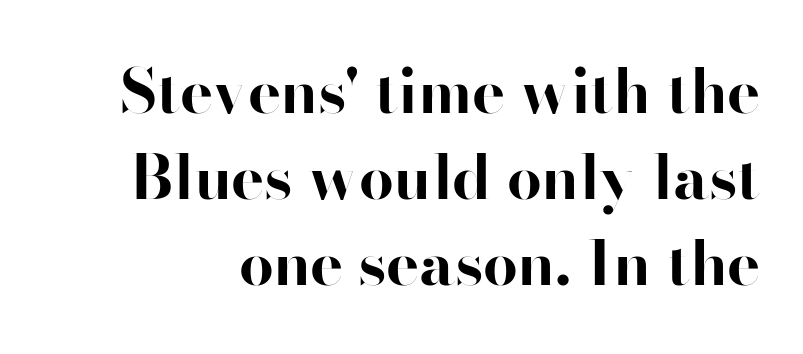
The face used here is a sans, in the tradition of grotesques and geometrics. Horizontal bands of white between lines are of average thickness. Glance below the letters and you will spot only blank space. Pretty heavy lettering here — definitely bold.
